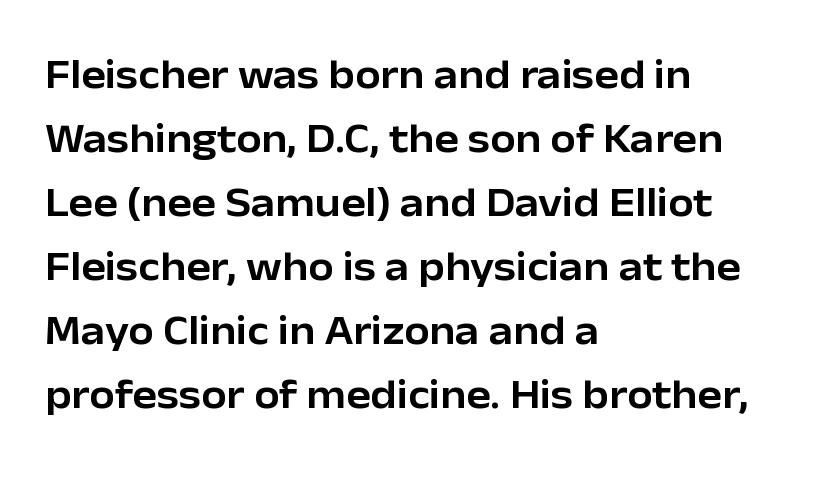
Q: Is the text italic (slanted)? A: No, it is upright.
Q: Is the typeface a serif or a sans-serif typeface? A: Sans-serif.
Q: Is the text underlined? A: No.
Q: How is the paragraph aligned? A: Left-aligned.
Q: Is the spacing between letters normal or unusually wide? A: Normal.
Q: Is the spacing between lines tight, normal or loose? A: Normal.
Q: Width (condensed, normal, or wide)? A: Normal.
Q: Stroke contrast? A: Low.
Q: x-height? A: Medium.
Q: Monospaced? A: No.
